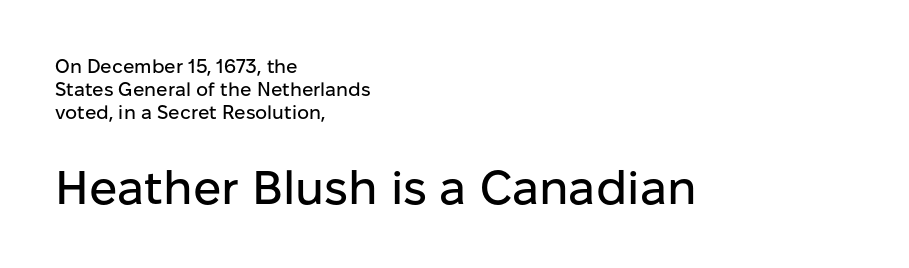
The image shows 47 px sans-serif type, upright; set left-aligned, line spacing 1.2x, normal letter spacing, not underlined; the second (bottom) block is 2.47x larger; low stroke contrast and a medium x-height.
